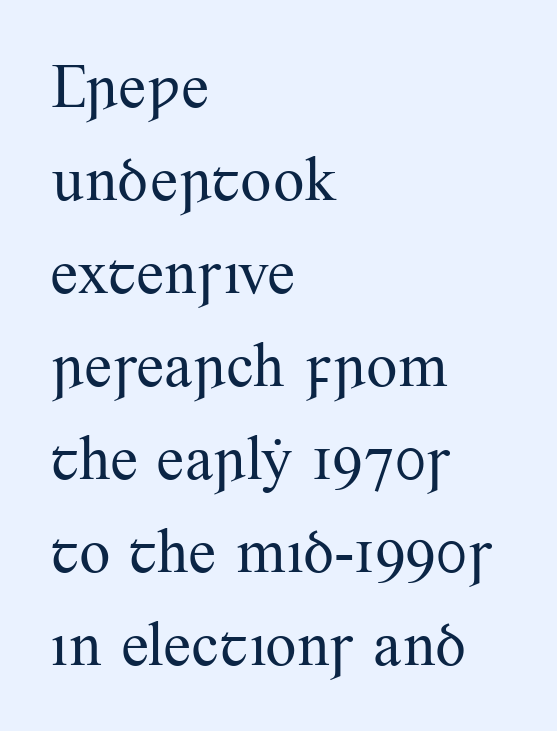
{"serif": "yes", "italic": "no", "bold": "no", "weight": "regular", "width": "normal", "stroke_contrast": "medium", "x_height": "small", "monospaced": "no", "underline": "no", "align": "left", "line_spacing": "normal", "line_spacing_ratio": 1.5, "letter_spacing": "normal", "letter_spacing_em": 0.0, "glyph_px": 62}
